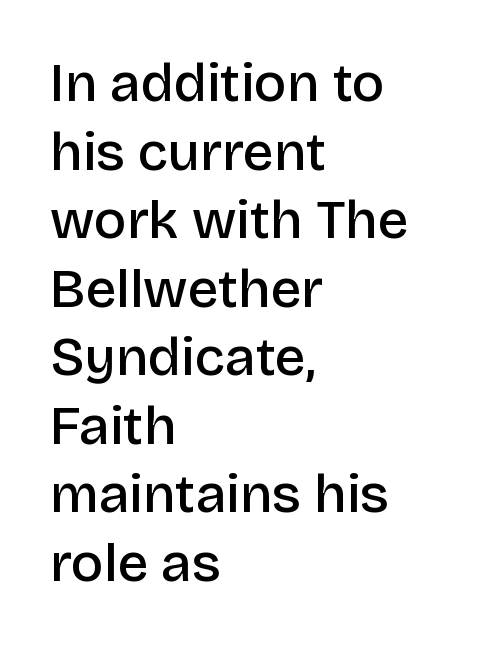
{"serif": "no", "italic": "no", "bold": "semi", "weight": "semibold", "width": "normal", "stroke_contrast": "low", "x_height": "large", "monospaced": "no", "underline": "no", "align": "left", "line_spacing": "normal", "line_spacing_ratio": 1.27, "letter_spacing": "normal", "letter_spacing_em": 0.0, "glyph_px": 54}
